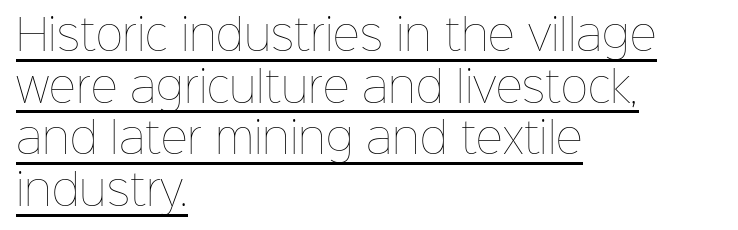
{"italic": "no", "bold": "no", "weight": "thin", "width": "normal", "stroke_contrast": "low", "x_height": "medium", "monospaced": "no", "underline": "yes", "align": "left", "line_spacing_ratio": 1.23, "letter_spacing": "normal", "letter_spacing_em": 0.0, "glyph_px": 42}
